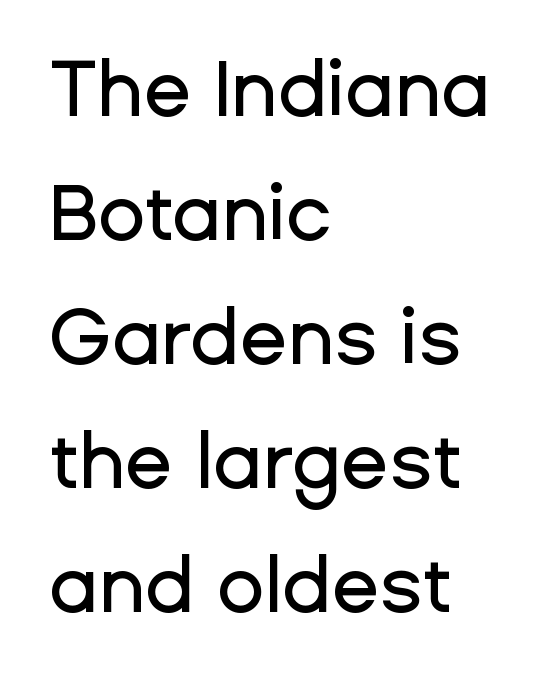
This block has exactly the height ordinary leading produces. This sample uses a sans-serif face. Short and long lines alike share a common starting point at left. Rule under the text: the space is simply empty.
